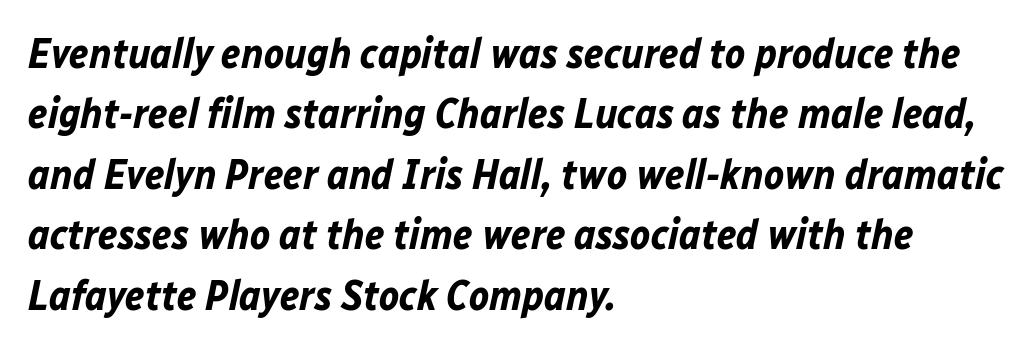
Its strokes are broad and dark, the hallmark of bold type. The foot of each line stays bare and open. Standard letterfit; no display-style spreading of the glyphs. Short and long lines alike share a common starting point at left.
